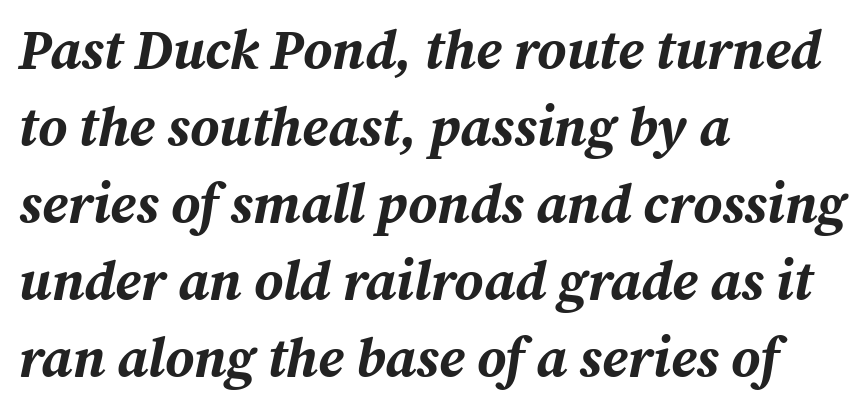
{"italic": "yes", "lean": "right", "slant_degrees": 12, "bold": "yes", "weight": "bold", "width": "normal", "stroke_contrast": "medium", "x_height": "medium", "monospaced": "no", "underline": "no", "align": "left", "line_spacing": "normal", "line_spacing_ratio": 1.4, "letter_spacing": "normal", "letter_spacing_em": 0.0, "glyph_px": 55}
